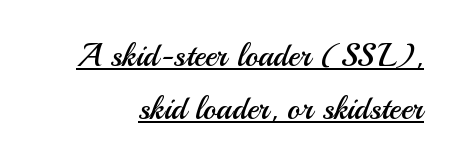
Q: Is the text bold? A: No.
Q: Is the text italic (slanted)? A: Yes.
Q: Is the typeface a serif or a sans-serif typeface? A: Sans-serif.
Q: Is the text underlined? A: Yes.
Q: Is the spacing between letters normal or unusually wide? A: Normal.
Q: Is the spacing between lines tight, normal or loose? A: Normal.
Q: Width (condensed, normal, or wide)? A: Normal.
Q: Stroke contrast? A: Medium.
Q: x-height? A: Small.
Q: Monospaced? A: No.
